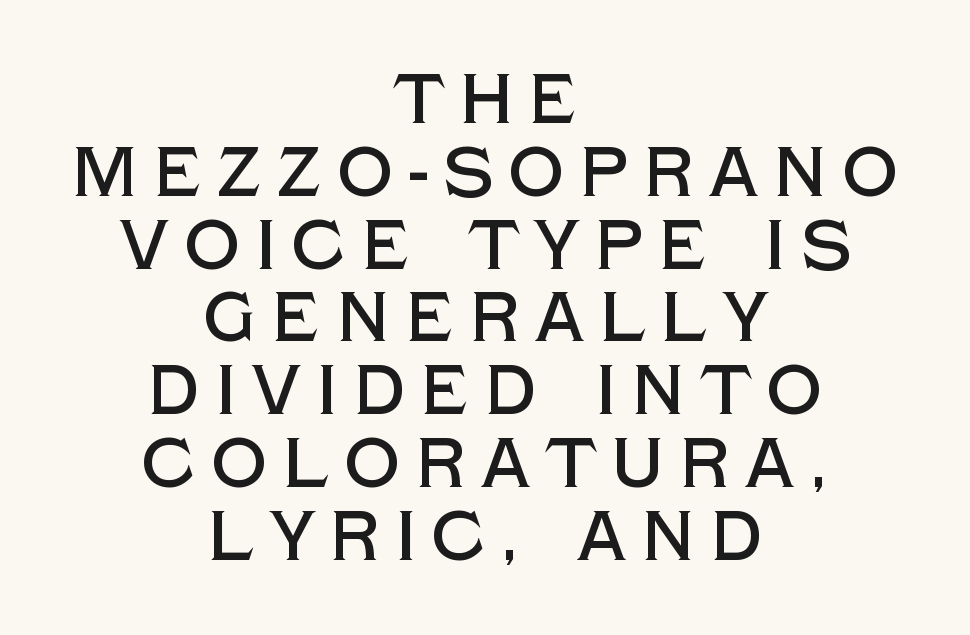
These lines were composed using upright roman letters. Whoever set this chose condensed vertical rhythm over breathing room. Clear beneath every line of the passage. There is plenty of visible air inserted between adjacent glyphs.
